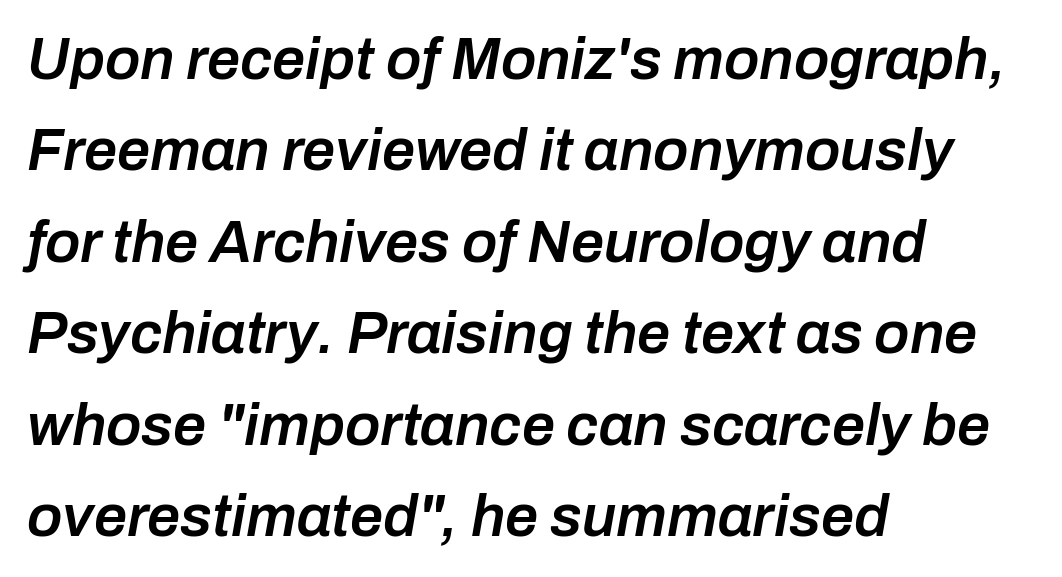
Strokes here are thickened, but only to semibold level. In terms of leading, this rendering sits right in the middle. The letters advance in unequal steps, a hallmark of proportional type. Glance below the letters and you will spot only blank space. Rendered with sloped, italic letterforms. A classic flush-left, rag-right setting is used for this passage.
